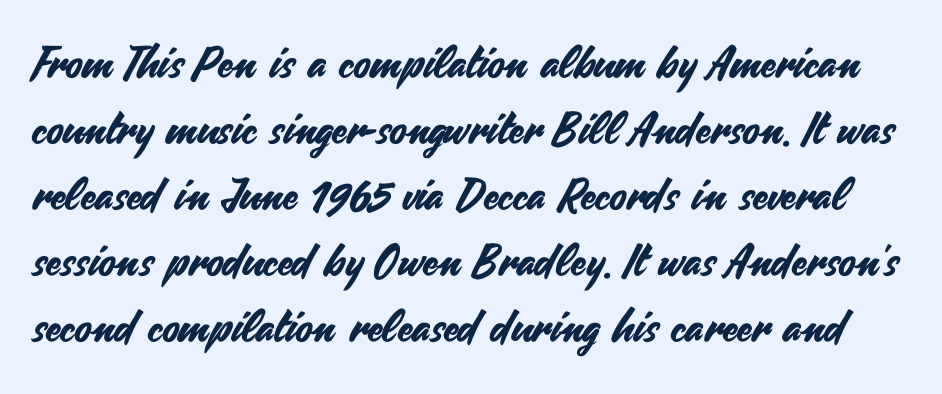
Q: Is the text italic (slanted)? A: Yes.
Q: Is the typeface a serif or a sans-serif typeface? A: Sans-serif.
Q: Is the text underlined? A: No.
Q: Is the spacing between letters normal or unusually wide? A: Normal.
Q: Is the spacing between lines tight, normal or loose? A: Normal.
Q: Width (condensed, normal, or wide)? A: Normal.
Q: Stroke contrast? A: Medium.
Q: x-height? A: Small.
Q: Monospaced? A: No.
